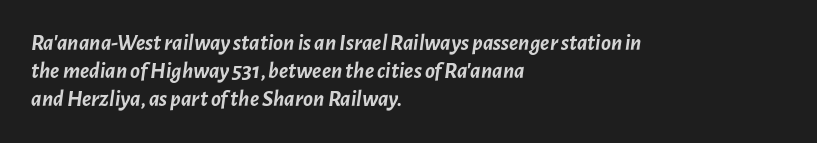
Its strokes are broad and dark, the hallmark of bold type. Each word holds together tightly as a unit, with standard inter-letter gaps. Casual observation: everything's shoved over to the left. Every character sits at an angle, as italics do.
